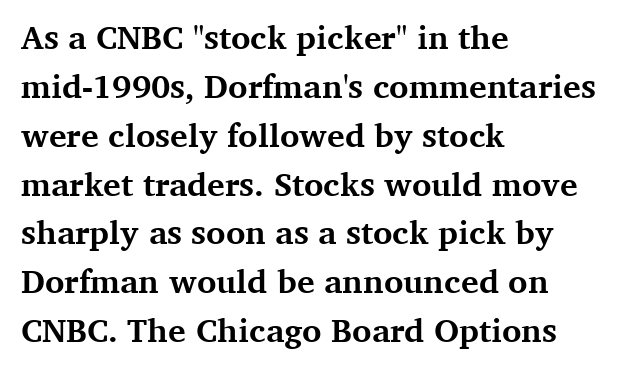
The image shows 33 px bold serif type, upright; set left-aligned, normal line spacing (1.48x), normal letter spacing, not underlined; medium stroke contrast and a medium x-height.
